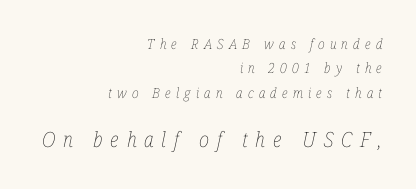
Q: Is the text bold? A: No.
Q: Is the text italic (slanted)? A: Yes, it leans right by about 12 degrees.
Q: Is the text underlined? A: No.
Q: How is the paragraph aligned? A: Right-aligned.
Q: Is the spacing between letters normal or unusually wide? A: Unusually wide.
Q: Which block of text is set in a larger size, the first (top) or the second (bottom)? A: The second (bottom) one.
